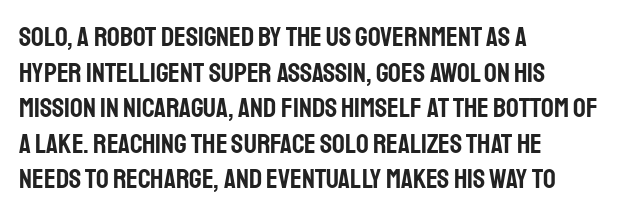
A clean baseline with only descenders dipping below it. The letters advance in unequal steps, a hallmark of proportional type. This is sans-serif lettering, the kind often seen on screens and signage. Interline gaps are of average width in this sample. A typesetter would mark this as roman, not italic. Where is the straight margin? On the left.
